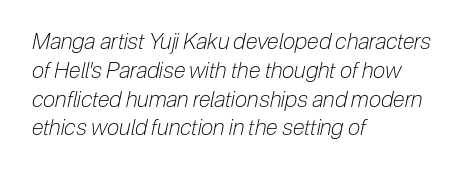
Q: Is the text bold? A: No.
Q: Is the text italic (slanted)? A: Yes, it leans right by about 12 degrees.
Q: Is the text underlined? A: No.
Q: How is the paragraph aligned? A: Left-aligned.
Q: Is the spacing between letters normal or unusually wide? A: Normal.
Q: Is the spacing between lines tight, normal or loose? A: Normal.
